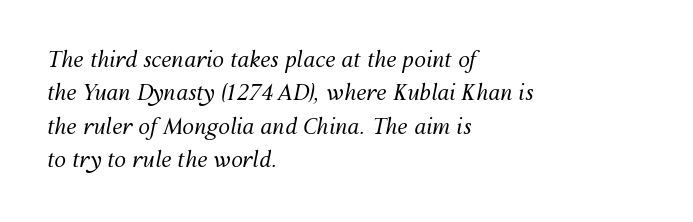
Q: Is the text bold? A: No.
Q: Is the text italic (slanted)? A: Yes, it leans right by about 12 degrees.
Q: Is the text underlined? A: No.
Q: How is the paragraph aligned? A: Left-aligned.
Q: Is the spacing between letters normal or unusually wide? A: Normal.
Q: Is the spacing between lines tight, normal or loose? A: Normal.
